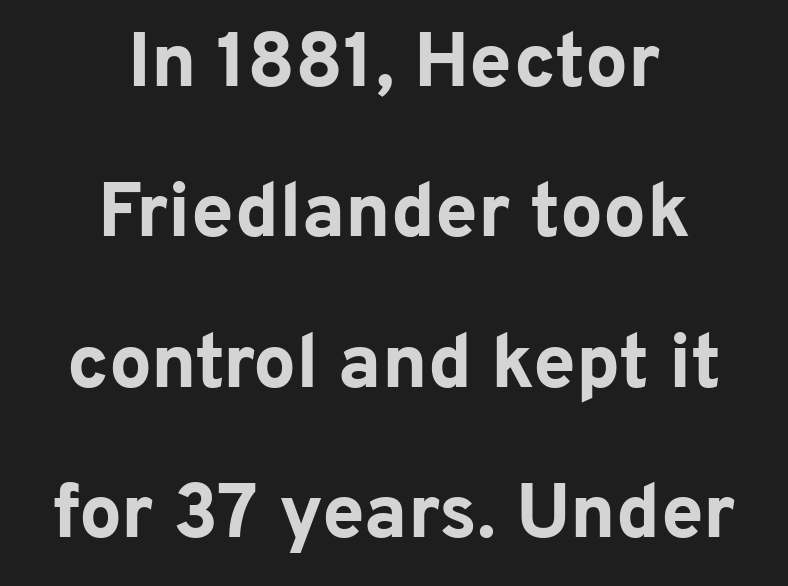
The image shows 76 px bold sans-serif type, upright; set centered, loose line spacing (1.98x), normal letter spacing, not underlined; low stroke contrast and a medium x-height.
